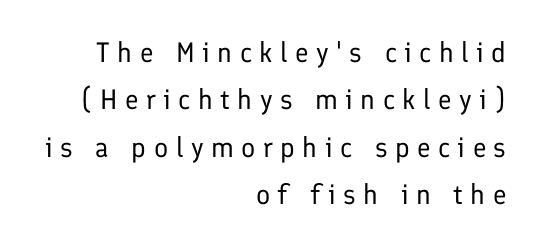
The space beneath each line is pristine and unruled. The typography opts for an upright posture over an oblique one. What kind of face is this? One without serifs — a sans. Layout note: lines flush right. This block has exactly the height ordinary leading produces. Is this a fixed-width face? No — the glyphs have proportional, varying widths.
